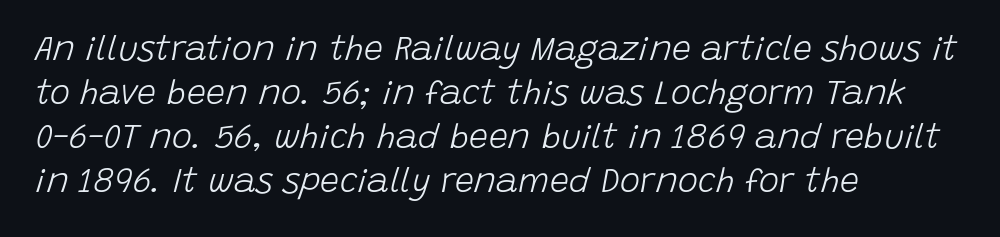
{"italic": "yes", "lean": "right", "slant_degrees": 15, "bold": "no", "weight": "light", "width": "normal", "stroke_contrast": "low", "x_height": "large", "monospaced": "no", "underline": "no", "align": "left", "line_spacing": "normal", "line_spacing_ratio": 1.29, "letter_spacing": "normal", "letter_spacing_em": 0.0, "glyph_px": 34}
